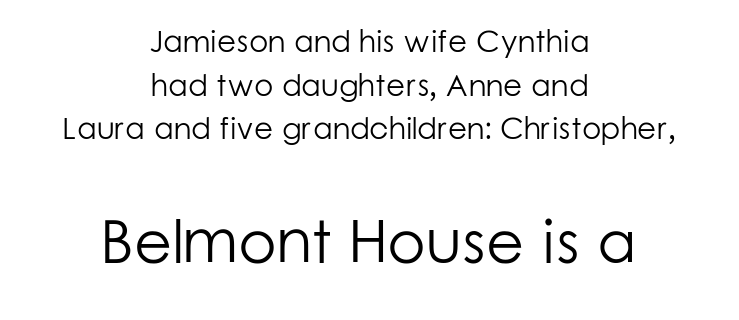
The image shows 62 px light sans-serif type, upright; set centered, normal line spacing (1.41x), normal letter spacing, not underlined; the second (bottom) block is 2.0x larger; low stroke contrast and a medium x-height.
